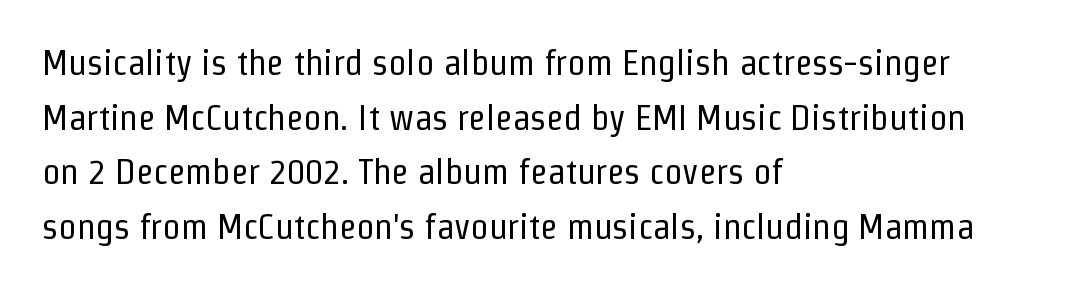
The image shows 36 px regular-weight, condensed sans-serif type, upright; set left-aligned, normal line spacing (1.52x), normal letter spacing, not underlined; low stroke contrast and a medium x-height.
